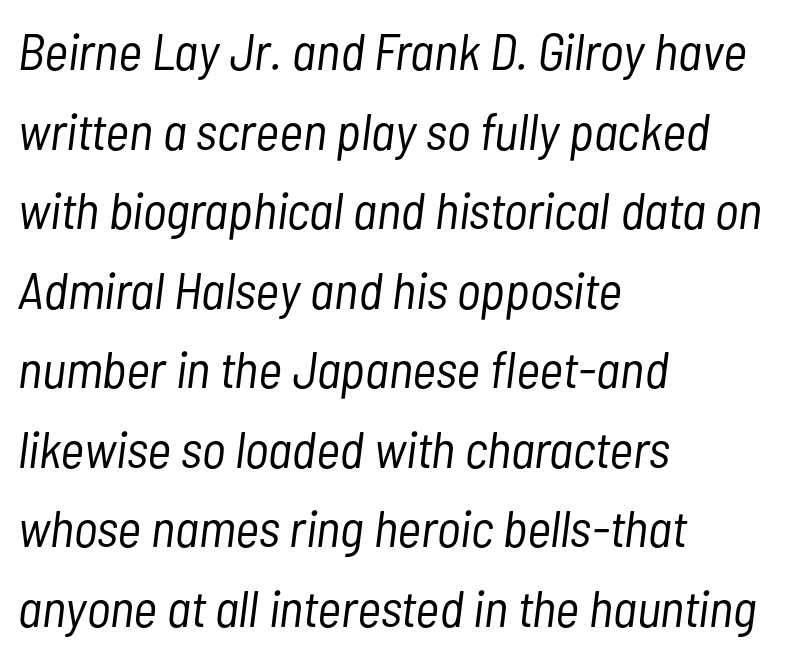
Q: Is the text bold? A: No.
Q: Is the text italic (slanted)? A: Yes, it leans right by about 7 degrees.
Q: Is the text underlined? A: No.
Q: How is the paragraph aligned? A: Left-aligned.
Q: Is the spacing between letters normal or unusually wide? A: Normal.
Q: Is the spacing between lines tight, normal or loose? A: Normal.
Q: Width (condensed, normal, or wide)? A: Condensed.
Q: Stroke contrast? A: Low.
Q: x-height? A: Medium.
Q: Monospaced? A: No.
